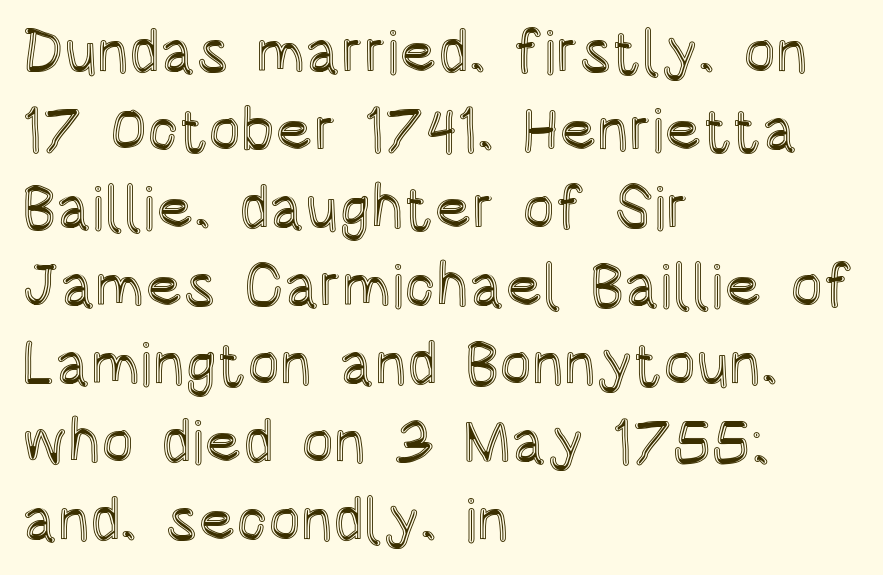
{"italic": "no", "width": "condensed", "x_height": "large", "monospaced": "no", "underline": "no", "align": "left", "line_spacing": "normal", "line_spacing_ratio": 1.28, "letter_spacing": "normal", "letter_spacing_em": 0.0, "glyph_px": 61}
